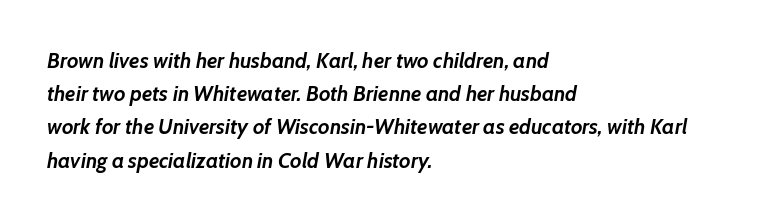
{"italic": "yes", "lean": "right", "slant_degrees": 7, "bold": "yes", "underline": "no", "align": "left", "line_spacing": "normal", "line_spacing_ratio": 1.58, "letter_spacing": "normal", "letter_spacing_em": 0.0, "glyph_px": 21}
